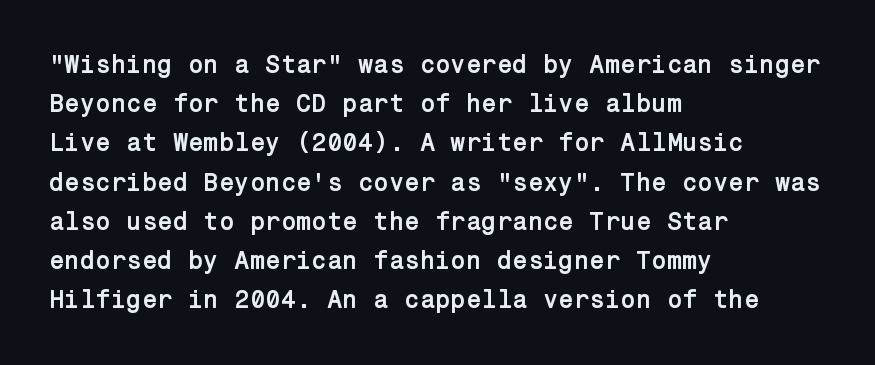
Q: Is the text bold? A: Yes.
Q: Is the text italic (slanted)? A: No, it is upright.
Q: Is the text underlined? A: No.
Q: How is the paragraph aligned? A: Left-aligned.
Q: Is the spacing between letters normal or unusually wide? A: Normal.
Q: Is the spacing between lines tight, normal or loose? A: Normal.
